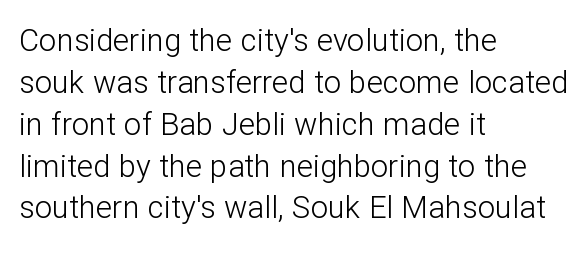
Q: Is the text bold? A: No.
Q: Is the text italic (slanted)? A: No, it is upright.
Q: Is the typeface a serif or a sans-serif typeface? A: Sans-serif.
Q: Is the text underlined? A: No.
Q: How is the paragraph aligned? A: Left-aligned.
Q: Is the spacing between letters normal or unusually wide? A: Normal.
Q: Is the spacing between lines tight, normal or loose? A: Normal.
Q: Width (condensed, normal, or wide)? A: Normal.
Q: Stroke contrast? A: Low.
Q: x-height? A: Medium.
Q: Monospaced? A: No.
